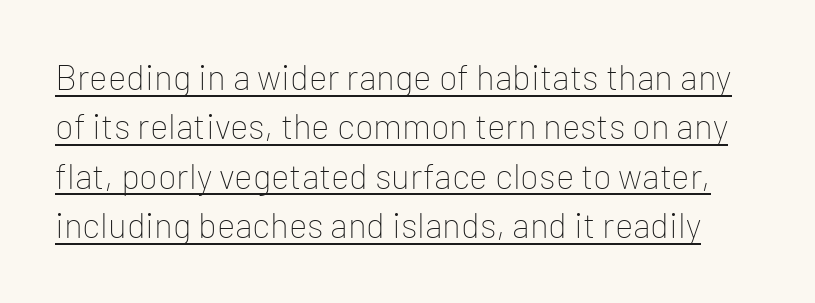
Q: Is the text bold? A: No.
Q: Is the text italic (slanted)? A: No, it is upright.
Q: Is the typeface a serif or a sans-serif typeface? A: Sans-serif.
Q: Is the text underlined? A: Yes.
Q: Is the spacing between letters normal or unusually wide? A: Normal.
Q: Is the spacing between lines tight, normal or loose? A: Normal.
Q: Width (condensed, normal, or wide)? A: Normal.
Q: Stroke contrast? A: Low.
Q: x-height? A: Medium.
Q: Monospaced? A: No.
